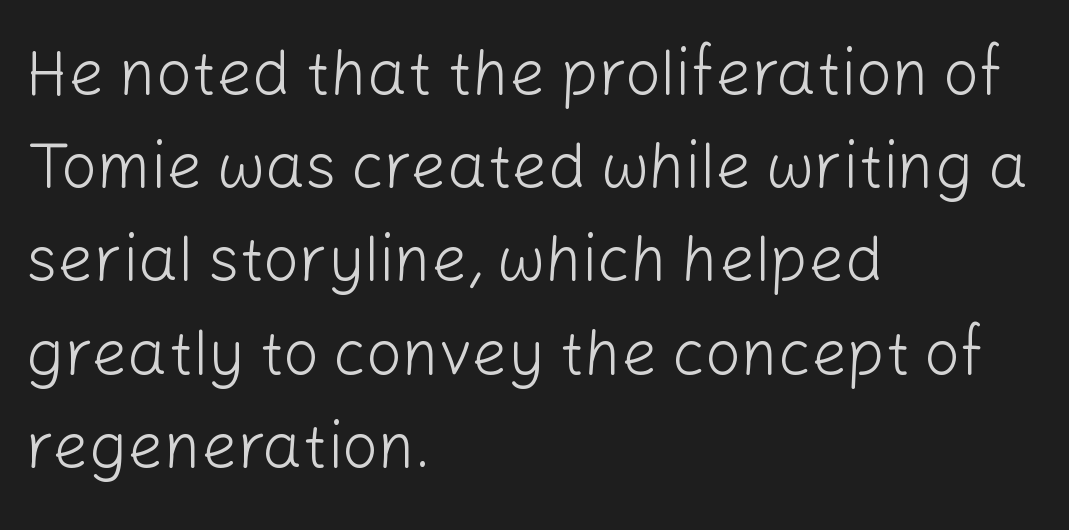
Q: Is the text bold? A: No.
Q: Is the text italic (slanted)? A: No, it is upright.
Q: Is the typeface a serif or a sans-serif typeface? A: Sans-serif.
Q: Is the text underlined? A: No.
Q: How is the paragraph aligned? A: Left-aligned.
Q: Is the spacing between letters normal or unusually wide? A: Normal.
Q: Is the spacing between lines tight, normal or loose? A: Normal.
Q: Width (condensed, normal, or wide)? A: Normal.
Q: Stroke contrast? A: Low.
Q: x-height? A: Medium.
Q: Monospaced? A: No.
